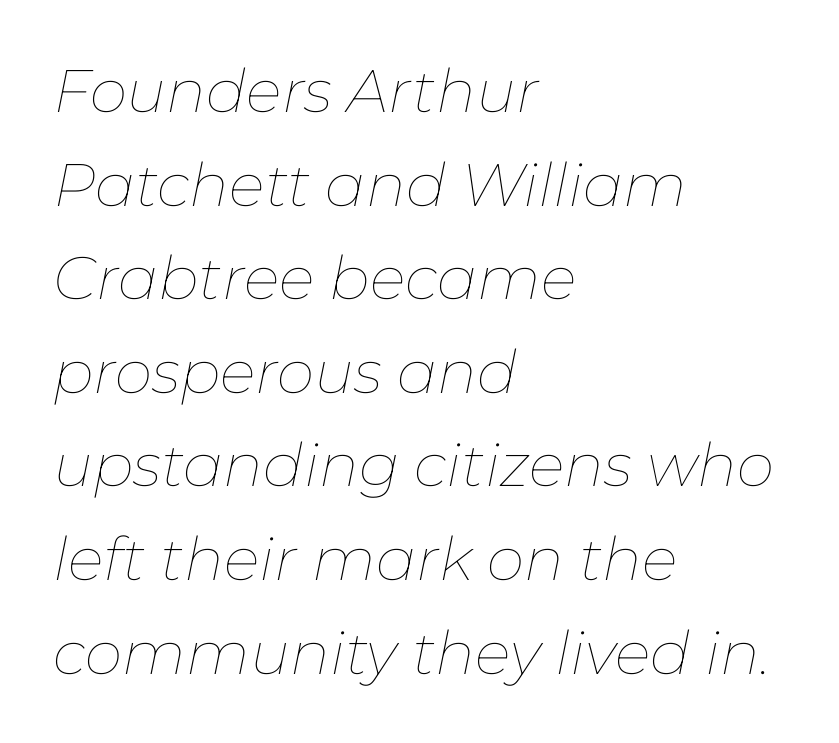
Descenders hang freely into open space. Would a proofreader flag this as italicized? Yes. These lines keep a tight, regular rhythm from letter to letter. This sample keeps an unexceptional amount of space between lines.
